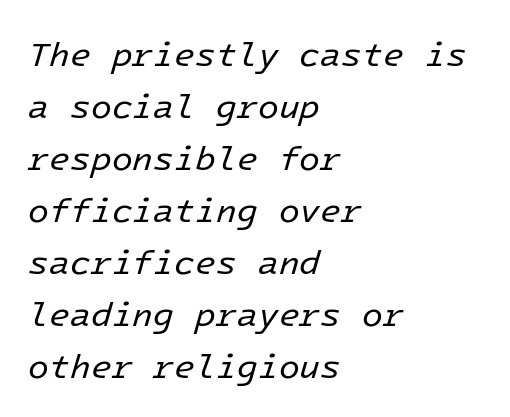
{"italic": "yes", "lean": "right", "slant_degrees": 16, "bold": "no", "weight": "regular", "width": "normal", "stroke_contrast": "low", "x_height": "medium", "underline": "no", "align": "left", "line_spacing": "normal", "line_spacing_ratio": 1.53, "letter_spacing": "normal", "letter_spacing_em": 0.0, "glyph_px": 34}
